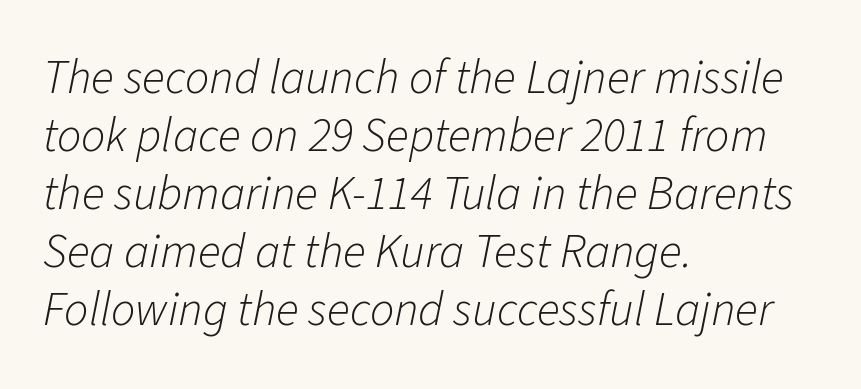
{"italic": "yes", "lean": "right", "slant_degrees": 11, "bold": "no", "weight": "light", "width": "normal", "stroke_contrast": "low", "x_height": "medium", "monospaced": "no", "underline": "no", "align": "left", "line_spacing_ratio": 1.21, "letter_spacing": "normal", "letter_spacing_em": 0.0, "glyph_px": 48}
